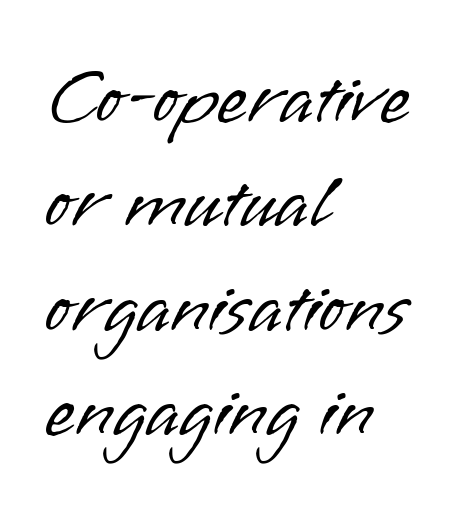
{"serif": "no", "bold": "no", "weight": "light", "width": "normal", "stroke_contrast": "low", "x_height": "small", "monospaced": "no", "underline": "no", "align": "left", "line_spacing": "normal", "line_spacing_ratio": 1.32, "letter_spacing": "normal", "letter_spacing_em": 0.0, "glyph_px": 79}
